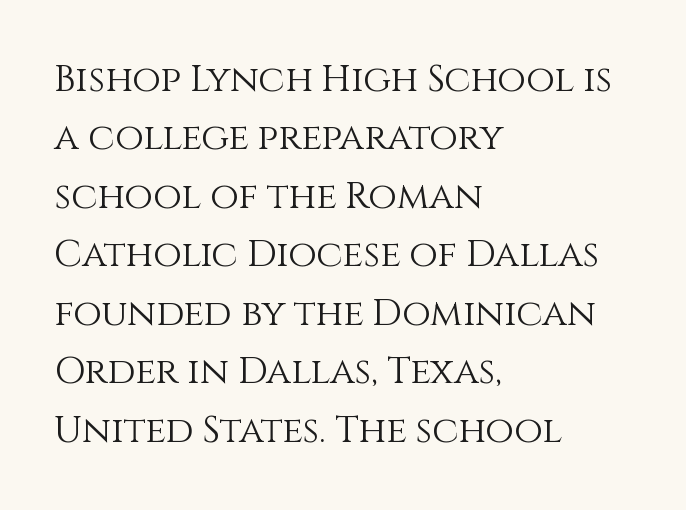
The image shows 37 px light type, upright; set left-aligned, normal line spacing (1.58x), normal letter spacing, not underlined; medium stroke contrast and a large x-height.
